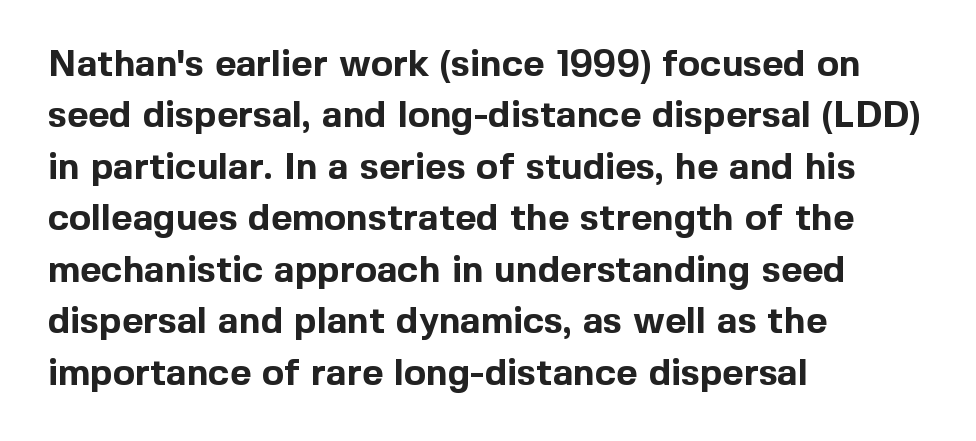
The image shows 37 px bold sans-serif type, upright; set left-aligned, normal line spacing (1.39x), normal letter spacing, not underlined; a medium x-height.
